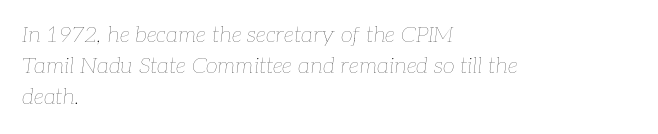
Q: Is the text bold? A: No.
Q: Is the text italic (slanted)? A: Yes, it leans right by about 7 degrees.
Q: Is the text underlined? A: No.
Q: How is the paragraph aligned? A: Left-aligned.
Q: Is the spacing between letters normal or unusually wide? A: Normal.
Q: Is the spacing between lines tight, normal or loose? A: Normal.
